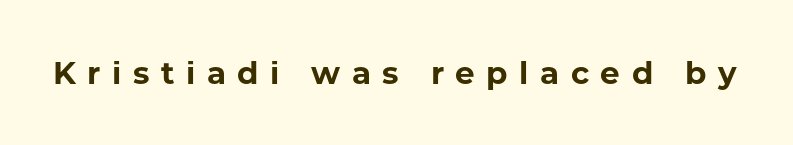
Italic? Not at all — the glyphs are vertical. Has an underline been added? It has not. Look at the bottom of the vertical strokes: they stop flat, with no serifs. How are the letters spaced? Widely, with obvious added tracking. Character widths vary here, with narrow letters taking less room than wide ones. These lines carry a lot of weight — the face is fully bold.
